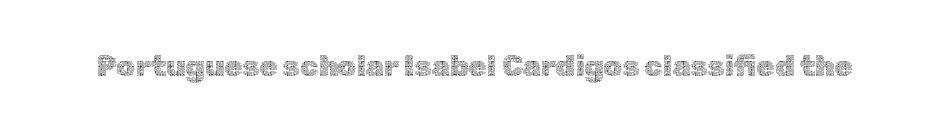
The image shows 29 px thin type, upright; set normal letter spacing, not underlined; a medium x-height.
